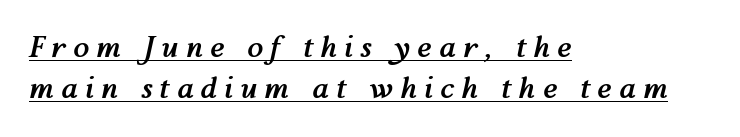
The image shows 29 px semibold type, italic (leaning right); set left-aligned, normal line spacing (1.43x), unusually wide letter spacing (+0.25 em), underlined; medium stroke contrast and a medium x-height.
